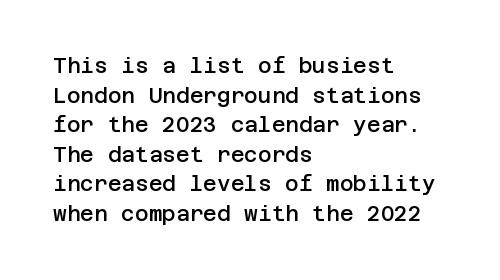
If you measured baseline to baseline, you'd find a middling distance. No italicization has been applied; the sample stays upright. If you drew a ruler down the left edge, every line would touch it. Has an underline been added? It has not. Semibold letterforms, between regular and bold. Here the glyphs are tracked normally, forming tight word shapes.
